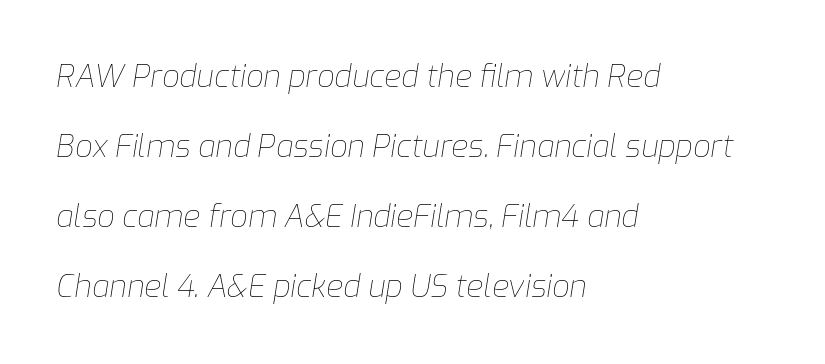
The image shows 31 px thin type, italic (leaning right); set left-aligned, loose line spacing (2.26x), normal letter spacing, not underlined; low stroke contrast and a medium x-height.
